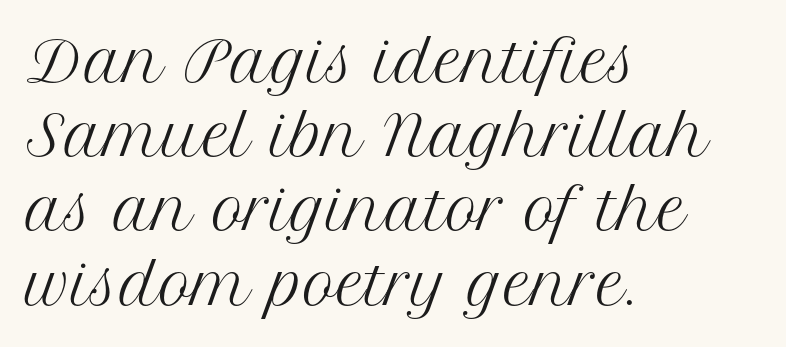
{"serif": "yes", "bold": "no", "weight": "regular", "width": "normal", "stroke_contrast": "medium", "x_height": "medium", "monospaced": "no", "underline": "no", "align": "left", "line_spacing": "normal", "line_spacing_ratio": 1.35, "letter_spacing": "normal", "letter_spacing_em": 0.0, "glyph_px": 55}
